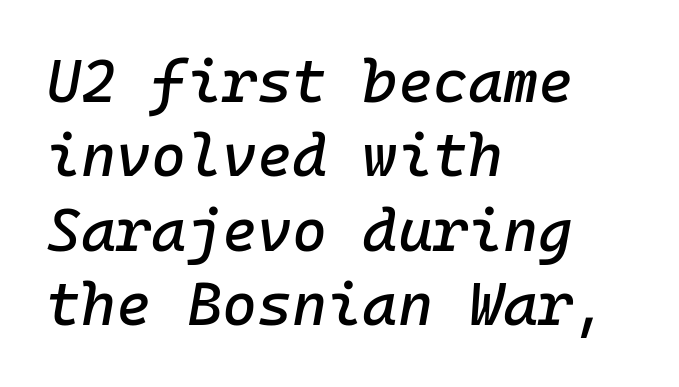
Q: Is the text italic (slanted)? A: Yes, it leans right by about 10 degrees.
Q: Is the text underlined? A: No.
Q: How is the paragraph aligned? A: Left-aligned.
Q: Is the spacing between letters normal or unusually wide? A: Normal.
Q: Width (condensed, normal, or wide)? A: Normal.
Q: Stroke contrast? A: Low.
Q: x-height? A: Medium.
Q: Monospaced? A: Yes.
